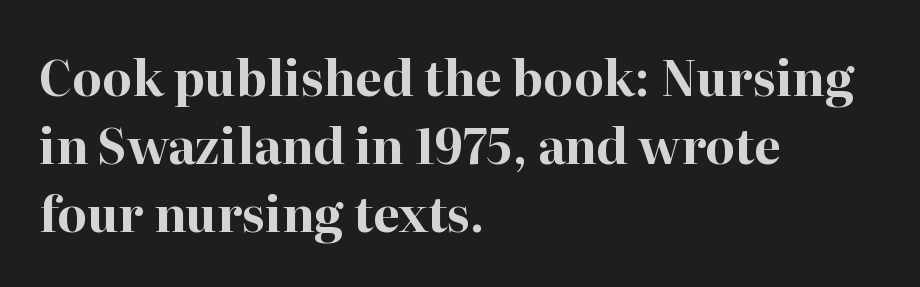
Q: Is the text bold? A: Yes.
Q: Is the text italic (slanted)? A: No, it is upright.
Q: Is the typeface a serif or a sans-serif typeface? A: Serif.
Q: Is the text underlined? A: No.
Q: How is the paragraph aligned? A: Left-aligned.
Q: Is the spacing between letters normal or unusually wide? A: Normal.
Q: Is the spacing between lines tight, normal or loose? A: Normal.
Q: Width (condensed, normal, or wide)? A: Normal.
Q: Stroke contrast? A: High.
Q: x-height? A: Medium.
Q: Monospaced? A: No.
